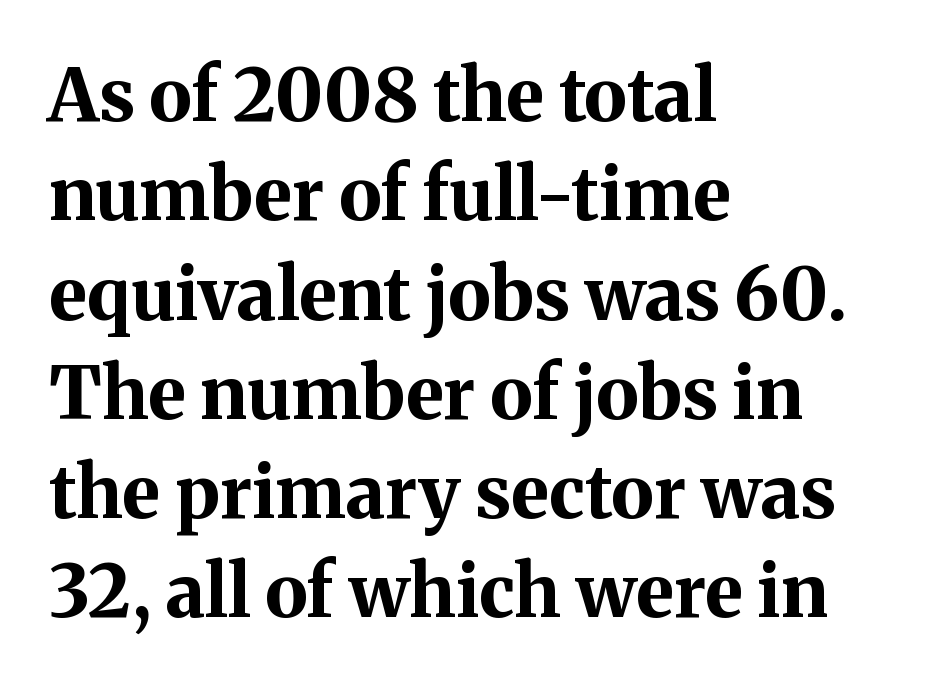
Q: Is the text bold? A: Yes.
Q: Is the text italic (slanted)? A: No, it is upright.
Q: Is the typeface a serif or a sans-serif typeface? A: Serif.
Q: Is the text underlined? A: No.
Q: How is the paragraph aligned? A: Left-aligned.
Q: Is the spacing between letters normal or unusually wide? A: Normal.
Q: Is the spacing between lines tight, normal or loose? A: Normal.
Q: Width (condensed, normal, or wide)? A: Normal.
Q: Stroke contrast? A: Medium.
Q: x-height? A: Medium.
Q: Monospaced? A: No.
